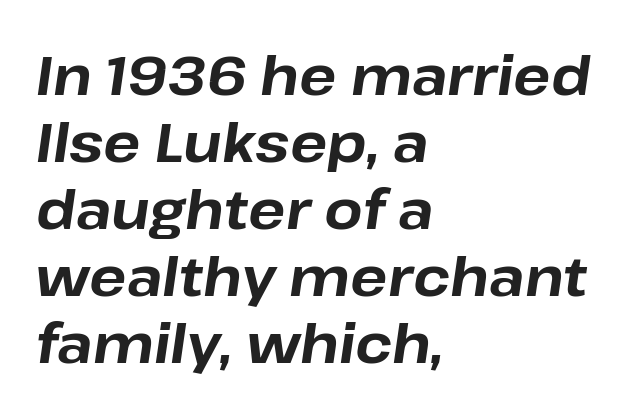
The image shows 55 px bold type, italic (leaning right); set left-aligned, line spacing 1.22x, normal letter spacing, not underlined; low stroke contrast and a medium x-height.
